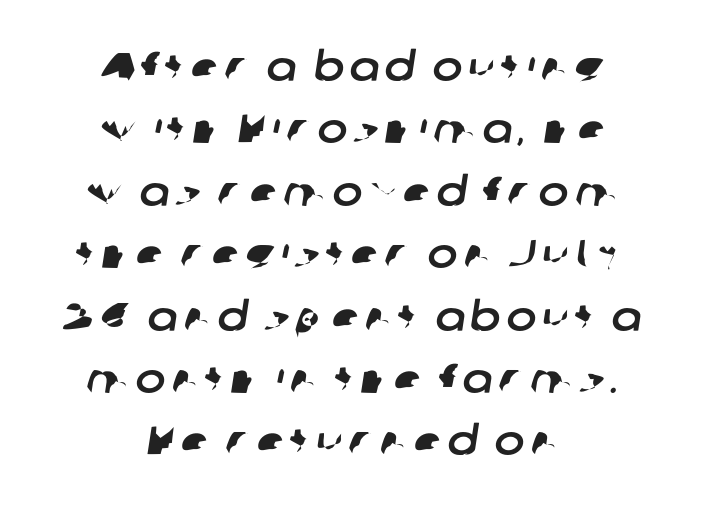
Each letter keeps its own natural width here, so spacing adapts to shape. The passage shown is typeset with a sans-serif family. The passage shown stacks its lines at a standard gap. This rendering uses center alignment, leaving both contours irregular but symmetric. Just letters on the line, the space beneath them empty.
